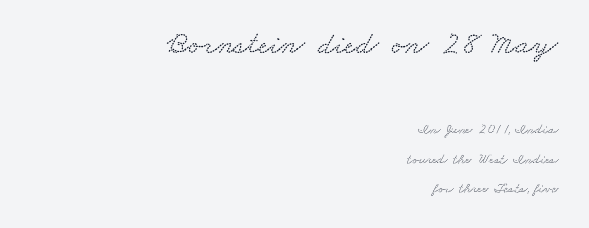
The image shows 32 px wide serif type; set right-aligned, loose line spacing (2.09x), normal letter spacing, not underlined; the first (top) block is 2.29x larger; medium stroke contrast and a small x-height.
